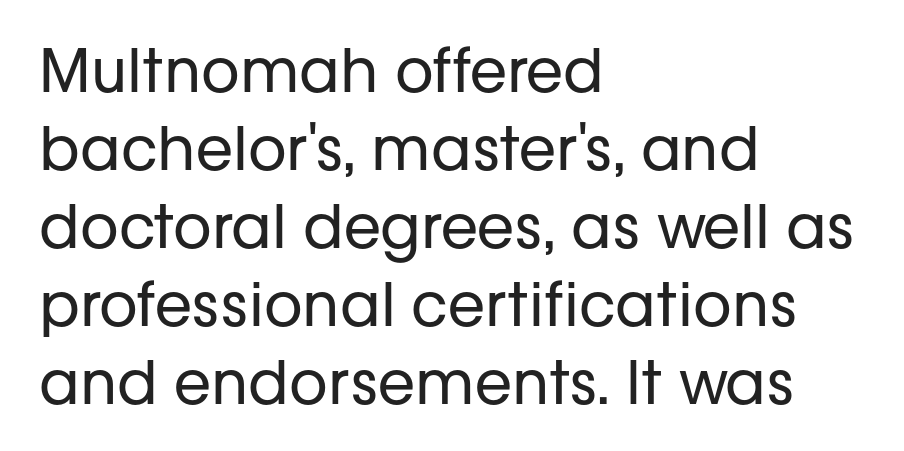
{"serif": "no", "italic": "no", "bold": "no", "weight": "regular", "width": "normal", "stroke_contrast": "low", "x_height": "medium", "monospaced": "no", "underline": "no", "align": "left", "line_spacing": "normal", "line_spacing_ratio": 1.3, "letter_spacing": "normal", "letter_spacing_em": 0.0, "glyph_px": 60}
